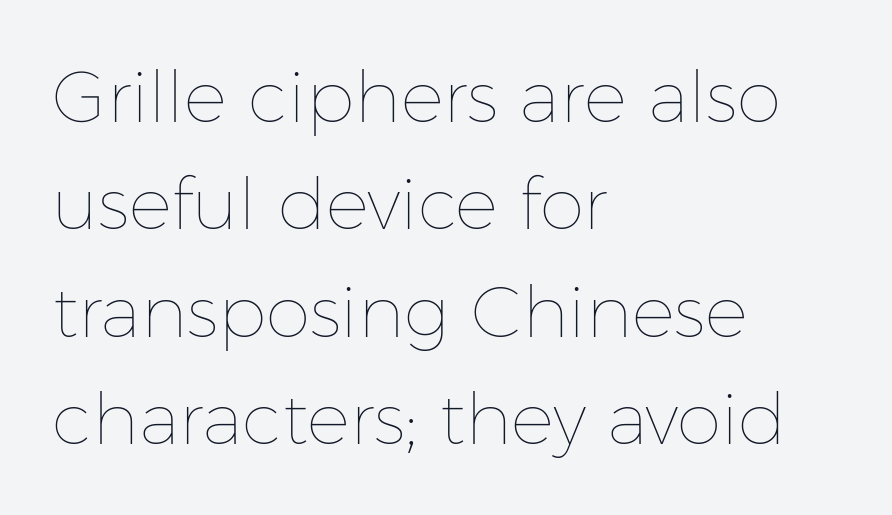
The setting favours the left margin, as ordinary paragraphs usually do. Is there any slant? The stems are plumb. A clean baseline with only descenders dipping below it. Standard letterfit; no display-style spreading of the glyphs.
